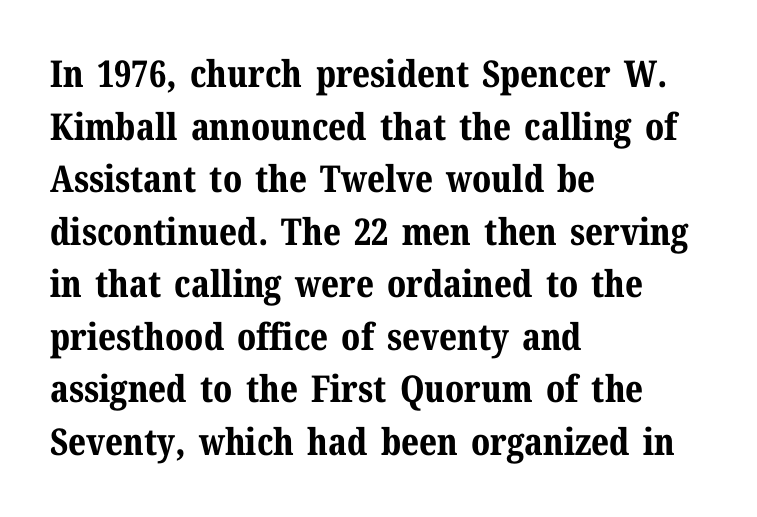
Vertically, the passage feels balanced, rows spaced as you'd expect. The passage shown is typeset with a serif family. Ordinary non-slanted type is in use. Look at the stroke-to-counter ratio: heavy, a bold. Proportional: the letters do not fall into vertical columns.
